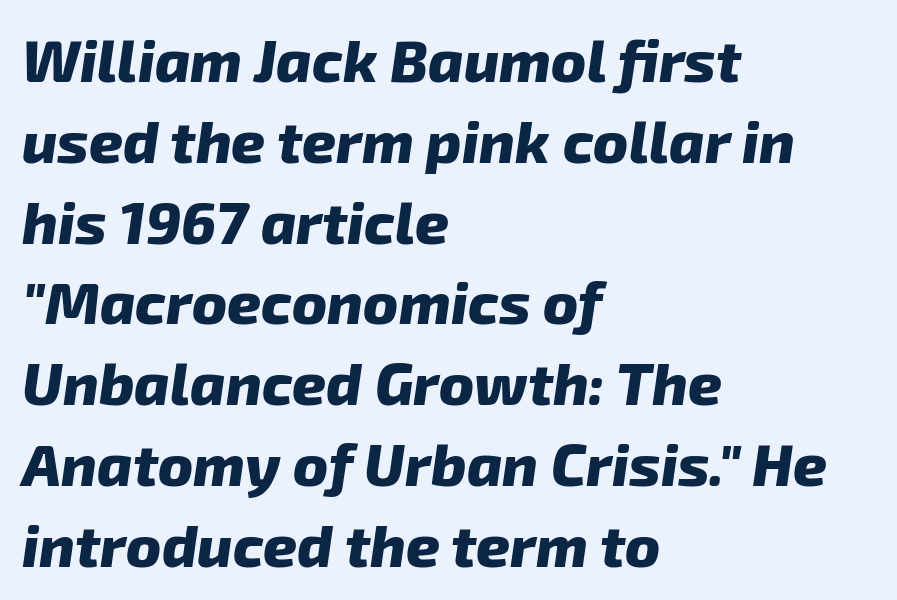
The image shows 59 px heavy sans-serif type; set left-aligned, normal line spacing (1.37x), normal letter spacing, not underlined; low stroke contrast and a medium x-height.
